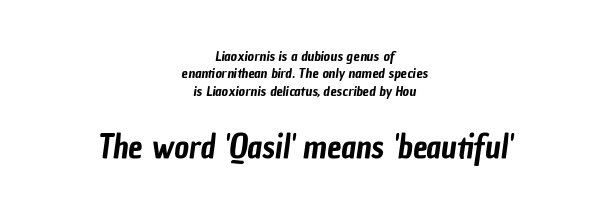
The emphasis by scale lands on block number two, below. Horizontally, the lines are justified to the midpoint only. This rendering leaves character spacing at its baseline value. Regarding leading, the lines here are spaced in the standard way.
